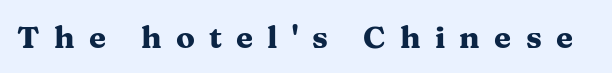
{"serif": "yes", "italic": "no", "bold": "yes", "weight": "heavy", "width": "wide", "stroke_contrast": "medium", "x_height": "medium", "monospaced": "no", "underline": "no", "letter_spacing": "wide", "letter_spacing_em": 0.46, "glyph_px": 31}
